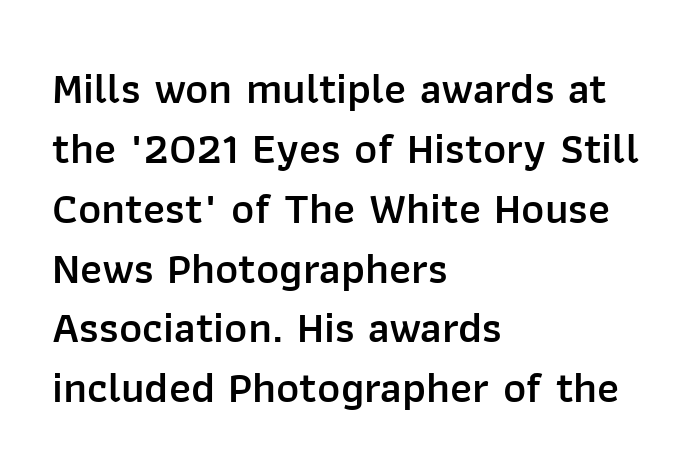
The image shows 44 px semibold sans-serif type, upright; set left-aligned, normal line spacing (1.36x), normal letter spacing, not underlined; low stroke contrast and a medium x-height.
